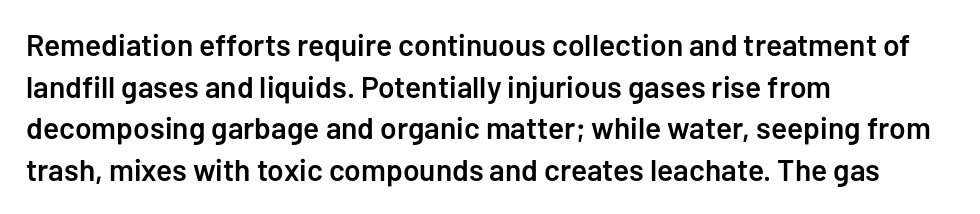
The image shows 30 px semibold sans-serif type, upright; set left-aligned, normal line spacing (1.39x), normal letter spacing, not underlined; low stroke contrast and a medium x-height.
